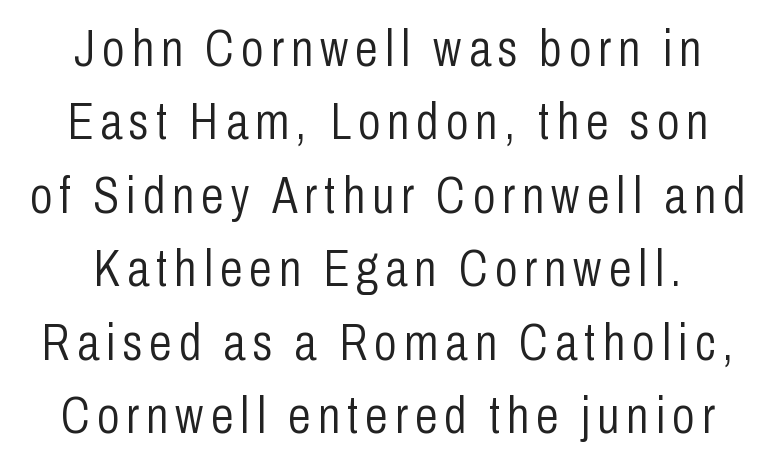
Q: Is the text bold? A: No.
Q: Is the text italic (slanted)? A: No, it is upright.
Q: Is the typeface a serif or a sans-serif typeface? A: Sans-serif.
Q: Is the text underlined? A: No.
Q: Is the spacing between lines tight, normal or loose? A: Normal.
Q: Width (condensed, normal, or wide)? A: Condensed.
Q: Stroke contrast? A: Low.
Q: x-height? A: Medium.
Q: Monospaced? A: No.
